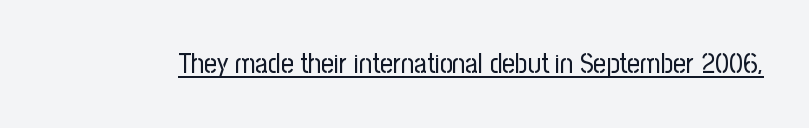
Characters follow at the spacing the type designer built in. The letters look calm and open, with moderate or lighter stems. Every word sits above its own underline. This sample has the flowing, uneven cadence of proportional lettering. Check where the strokes stop: nothing finishes them off — pure sans.
